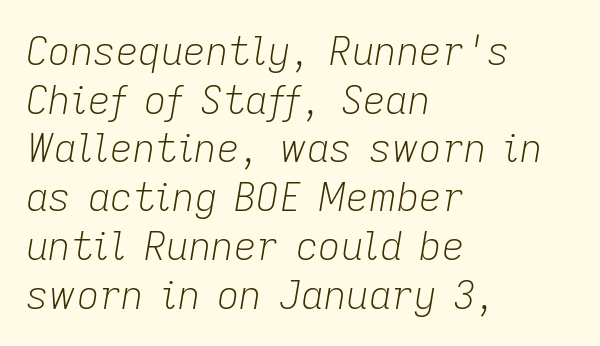
Q: Is the text bold? A: No.
Q: Is the text italic (slanted)? A: Yes, it leans right by about 9 degrees.
Q: Is the text underlined? A: No.
Q: How is the paragraph aligned? A: Left-aligned.
Q: Is the spacing between letters normal or unusually wide? A: Normal.
Q: Is the spacing between lines tight, normal or loose? A: Normal.
Q: Width (condensed, normal, or wide)? A: Normal.
Q: Stroke contrast? A: Low.
Q: x-height? A: Medium.
Q: Monospaced? A: No.
